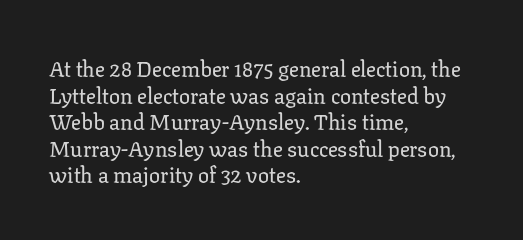
A student would call this left alignment; a typographer would say flush left, rag right. Nobody touched the tracking dial on this one. Tall strokes in this sample are plumb rather than angled. Descenders are the only things crossing below the line.
